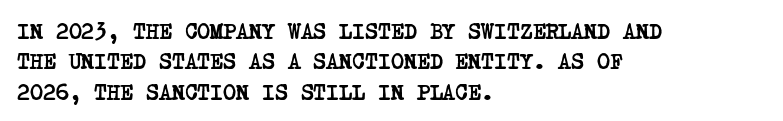
The image shows 22 px bold type; set left-aligned, normal line spacing (1.38x), normal letter spacing, not underlined.
